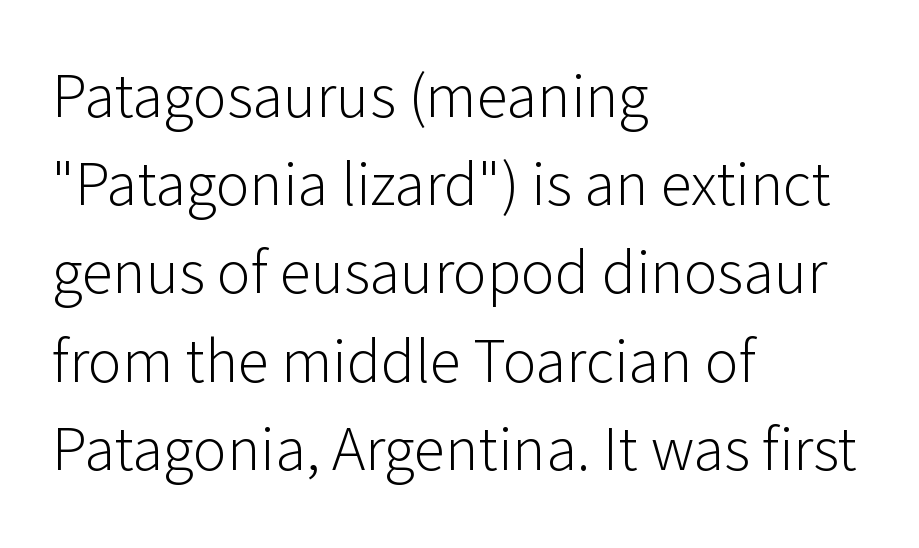
{"serif": "no", "italic": "no", "bold": "no", "weight": "light", "width": "normal", "stroke_contrast": "low", "x_height": "medium", "monospaced": "no", "underline": "no", "align": "left", "line_spacing": "normal", "line_spacing_ratio": 1.4, "letter_spacing": "normal", "letter_spacing_em": 0.0, "glyph_px": 63}
